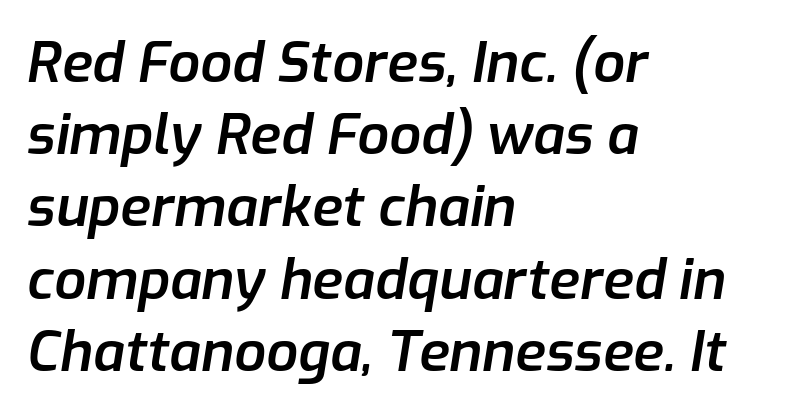
{"italic": "yes", "lean": "right", "slant_degrees": 9, "bold": "semi", "weight": "semibold", "width": "normal", "stroke_contrast": "low", "x_height": "medium", "monospaced": "no", "underline": "no", "align": "left", "line_spacing": "normal", "line_spacing_ratio": 1.29, "letter_spacing": "normal", "letter_spacing_em": 0.0, "glyph_px": 56}
